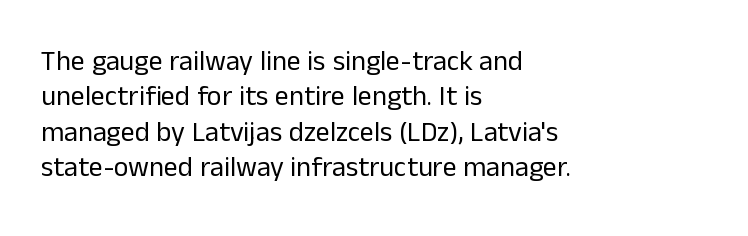
Q: Is the text bold? A: No.
Q: Is the text italic (slanted)? A: No, it is upright.
Q: Is the typeface a serif or a sans-serif typeface? A: Sans-serif.
Q: Is the text underlined? A: No.
Q: How is the paragraph aligned? A: Left-aligned.
Q: Is the spacing between letters normal or unusually wide? A: Normal.
Q: Is the spacing between lines tight, normal or loose? A: Normal.
Q: Width (condensed, normal, or wide)? A: Normal.
Q: Stroke contrast? A: Low.
Q: x-height? A: Medium.
Q: Monospaced? A: No.
